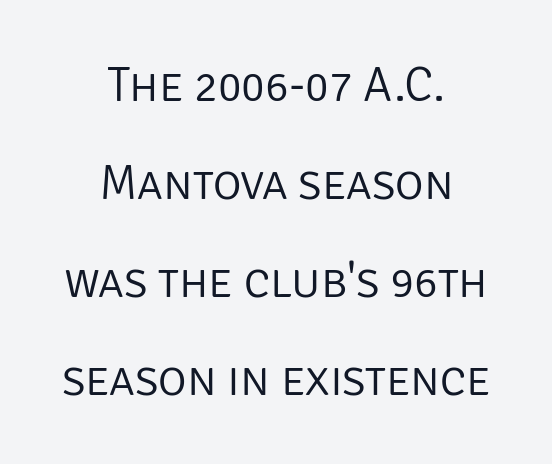
The image shows 49 px light sans-serif type, upright; set centered, loose line spacing (2.0x), normal letter spacing, not underlined; low stroke contrast and a large x-height.
